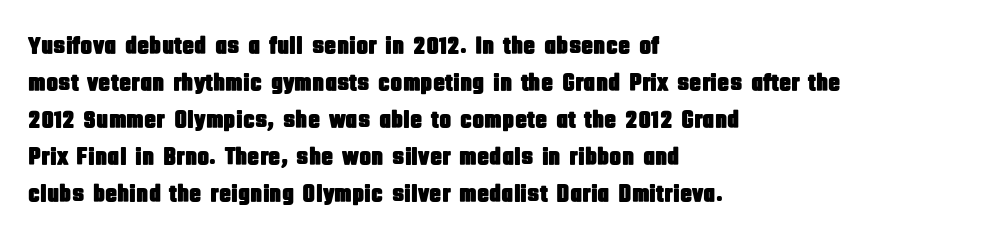
The image shows 25 px text type, upright; set left-aligned, normal line spacing (1.48x), normal letter spacing, not underlined.
